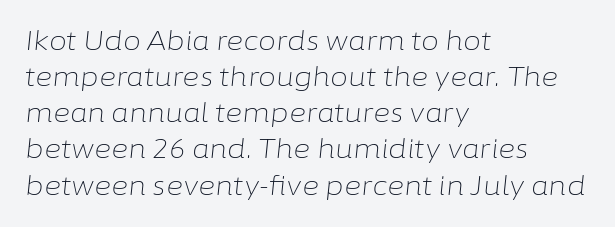
{"italic": "yes", "lean": "right", "slant_degrees": 6, "bold": "no", "underline": "no", "align": "left", "line_spacing": "normal", "line_spacing_ratio": 1.39, "letter_spacing": "normal", "letter_spacing_em": 0.0, "glyph_px": 26}
